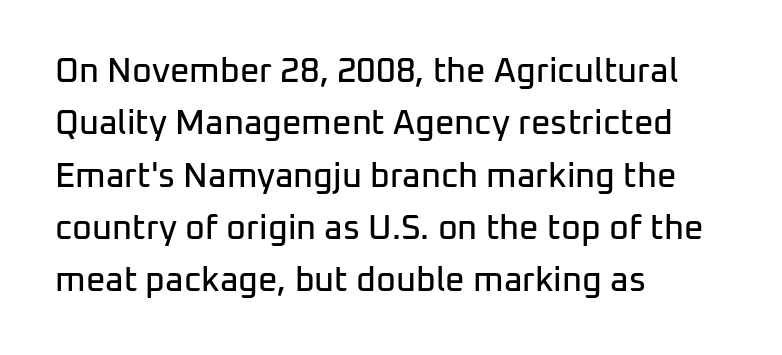
{"serif": "no", "italic": "no", "width": "normal", "stroke_contrast": "low", "x_height": "medium", "monospaced": "no", "underline": "no", "align": "left", "line_spacing": "normal", "line_spacing_ratio": 1.54, "letter_spacing": "normal", "letter_spacing_em": 0.0, "glyph_px": 34}
